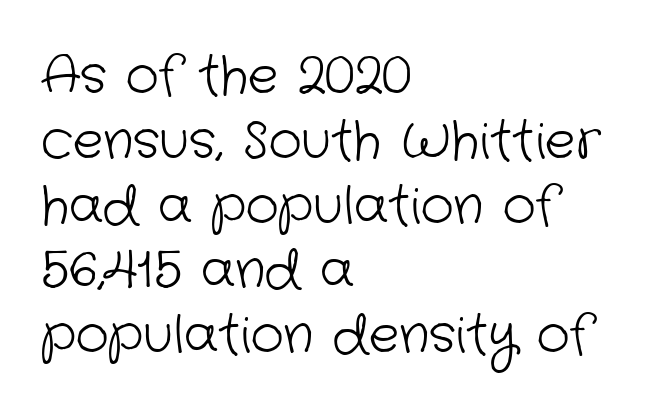
Q: Is the text bold? A: No.
Q: Is the typeface a serif or a sans-serif typeface? A: Sans-serif.
Q: Is the text underlined? A: No.
Q: How is the paragraph aligned? A: Left-aligned.
Q: Is the spacing between letters normal or unusually wide? A: Normal.
Q: Is the spacing between lines tight, normal or loose? A: Normal.
Q: Width (condensed, normal, or wide)? A: Normal.
Q: Stroke contrast? A: Low.
Q: x-height? A: Medium.
Q: Monospaced? A: No.
